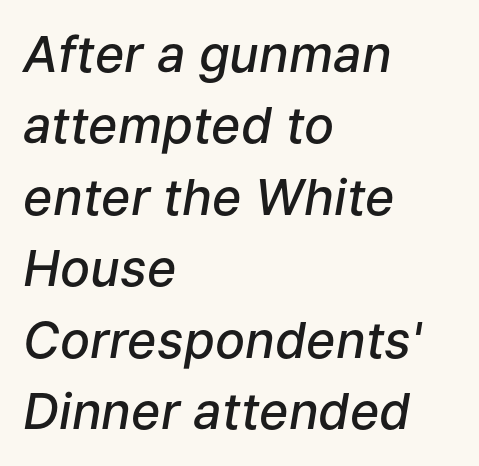
{"italic": "yes", "lean": "right", "slant_degrees": 9, "bold": "semi", "weight": "semibold", "width": "normal", "stroke_contrast": "low", "x_height": "medium", "monospaced": "no", "underline": "no", "align": "left", "line_spacing": "normal", "line_spacing_ratio": 1.43, "letter_spacing": "normal", "letter_spacing_em": 0.0, "glyph_px": 50}
